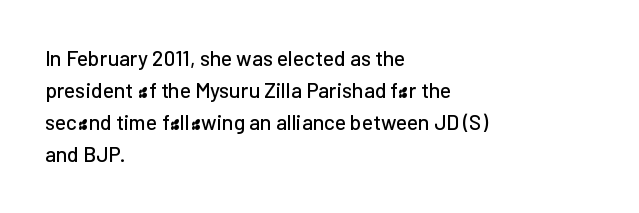
Layout note: lines flush left. The string is rendered with underlining switched off. The line texture is even and compact thanks to regular tracking. A roman cut, with each character standing at attention. The space between consecutive lines is moderate.
